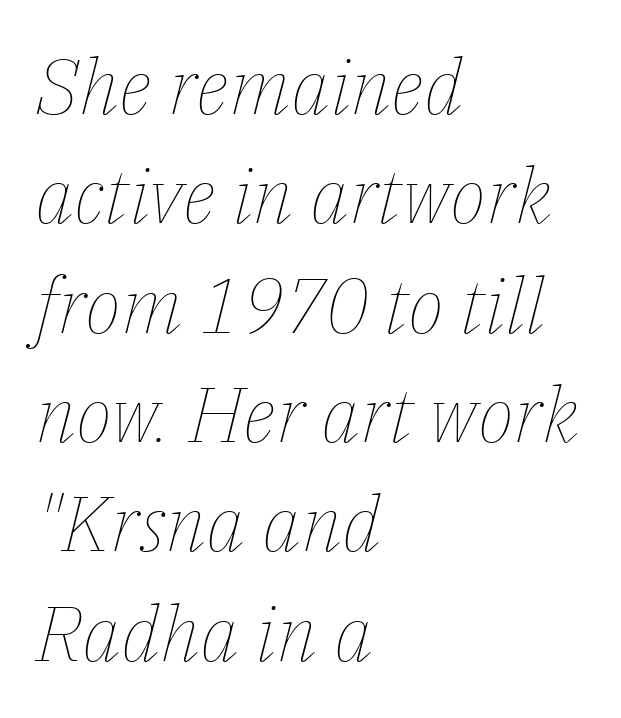
Only glyphs here, with clear space below each row. The passage shown leans; its letterforms are oblique. Short and long lines alike share a common starting point at left. The strokes carry an ordinary text weight at most. Spacing between characters is what you'd get straight out of the box.
